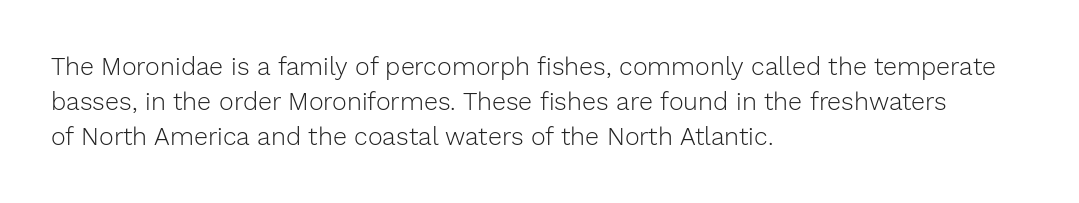
The image shows 25 px text type, upright; set left-aligned, normal line spacing (1.4x), normal letter spacing, not underlined.
